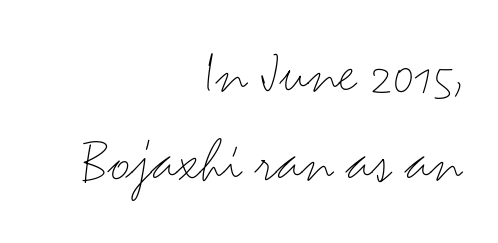
The image shows 63 px light, wide sans-serif type; set right-aligned, normal line spacing (1.42x), normal letter spacing, not underlined; medium stroke contrast and a small x-height.
